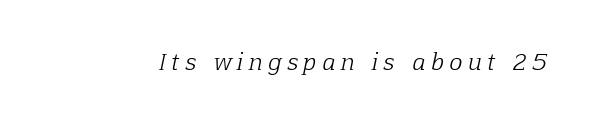
{"italic": "yes", "lean": "right", "slant_degrees": 12, "bold": "no", "underline": "no", "letter_spacing": "wide", "letter_spacing_em": 0.27, "glyph_px": 22}
